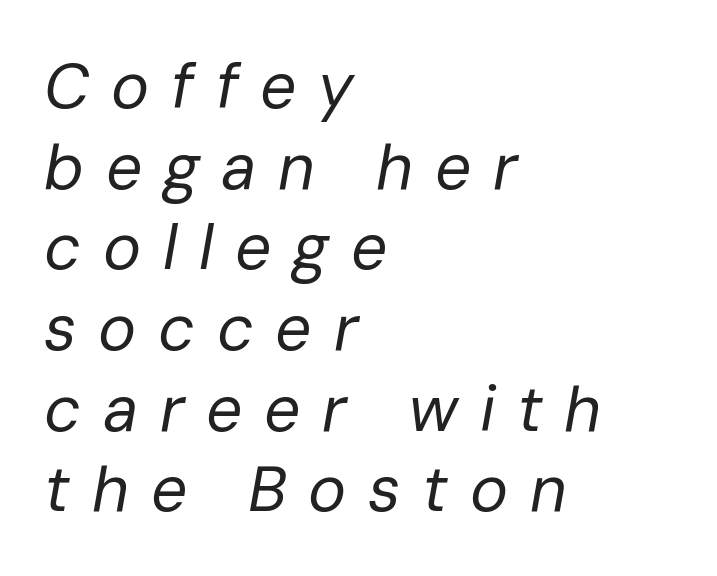
Visually the block forms a straight wall on the left and a jagged coastline on the right. This sample has the flowing, uneven cadence of proportional lettering. Rendered with sloped, italic letterforms. The zone under the glyphs is completely vacant. What's the leading like? Ordinary, nothing unusual. Stem width sits at or under what a default text font uses.
